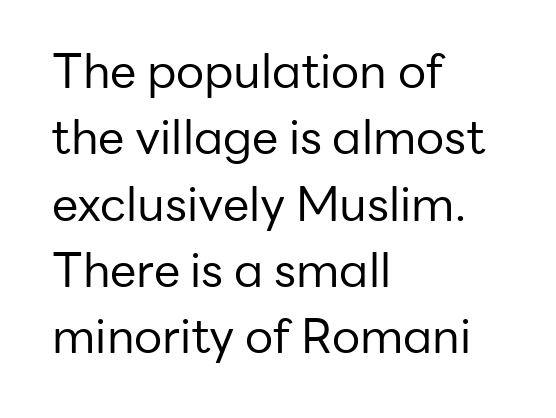
The image shows 47 px regular-weight sans-serif type, upright; set left-aligned, normal line spacing (1.41x), normal letter spacing, not underlined; low stroke contrast and a medium x-height.
